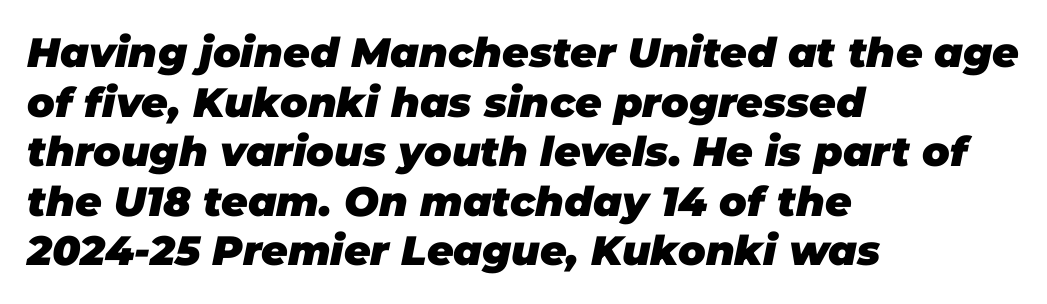
Q: Is the text bold? A: Yes.
Q: Is the text italic (slanted)? A: Yes, it leans right by about 11 degrees.
Q: Is the text underlined? A: No.
Q: How is the paragraph aligned? A: Left-aligned.
Q: Is the spacing between letters normal or unusually wide? A: Normal.
Q: Width (condensed, normal, or wide)? A: Normal.
Q: Stroke contrast? A: Low.
Q: x-height? A: Large.
Q: Monospaced? A: No.
